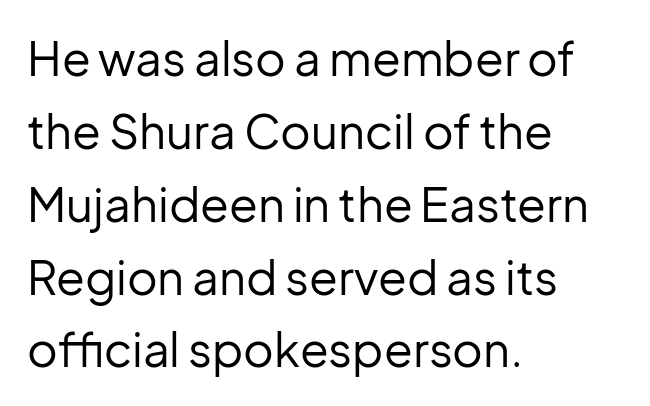
Only glyphs here, with clear space below each row. Weight class: somewhere from thin through regular. Do the characters align in a grid? No, the font is proportional. A typesetter would label this face a sans. How would I describe the line gaps? Plain and ordinary. In terms of letterspacing, this is plain default setting.
